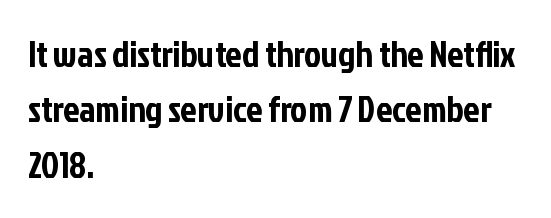
The image shows 36 px condensed sans-serif type, upright; set left-aligned, normal line spacing (1.54x), normal letter spacing, not underlined; low stroke contrast and a medium x-height.
